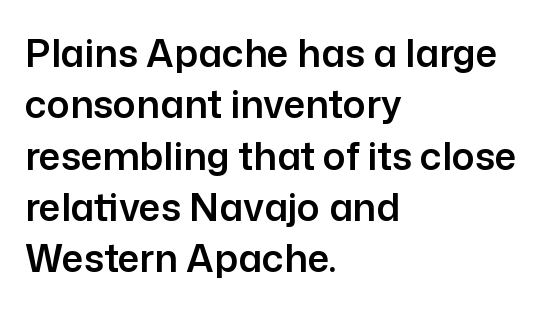
Does the leading feel generous? No, just average. Observe the absence of serifs on each vertical stroke in this sample. The lettering stays uniformly vertical, giving the passage a roman look. The paragraph has a hard left edge and a soft right edge. Plain, unruled lines of type.
